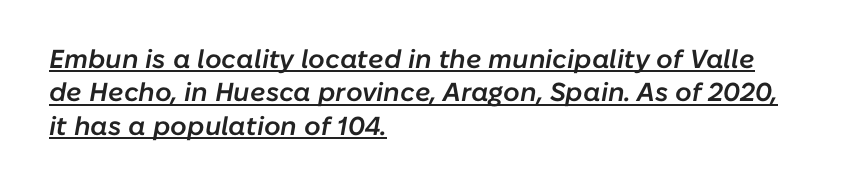
Q: Is the text bold? A: Semi-bold.
Q: Is the text italic (slanted)? A: Yes, it leans right by about 10 degrees.
Q: Is the text underlined? A: Yes.
Q: How is the paragraph aligned? A: Left-aligned.
Q: Is the spacing between letters normal or unusually wide? A: Normal.
Q: Is the spacing between lines tight, normal or loose? A: Normal.
